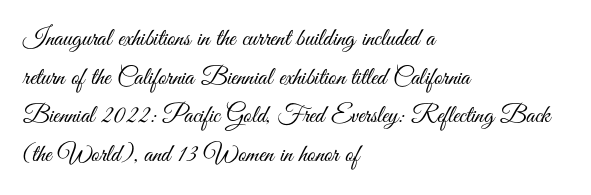
Q: Is the text bold? A: No.
Q: Is the text italic (slanted)? A: Yes.
Q: Is the text underlined? A: No.
Q: How is the paragraph aligned? A: Left-aligned.
Q: Is the spacing between letters normal or unusually wide? A: Normal.
Q: Is the spacing between lines tight, normal or loose? A: Normal.
